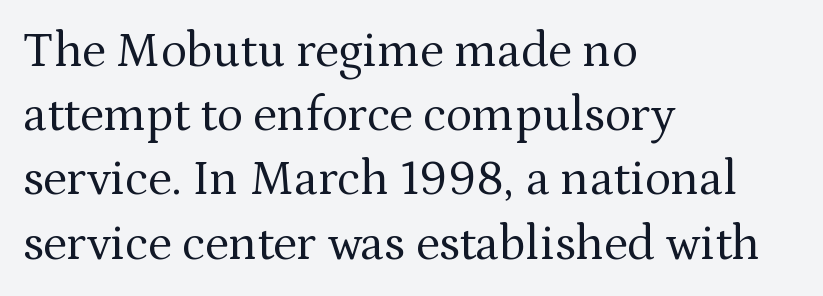
No extra ink here — the face is not bold. Short note: letters normally spaced. Do the characters align in a grid? No, the font is proportional. The face used here is seriffed, in the tradition of book romans. This block has exactly the height ordinary leading produces.
